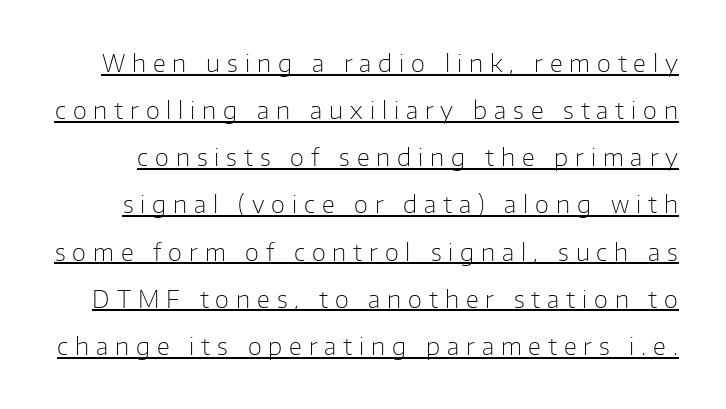
The image shows 23 px text type, upright; set loose line spacing (2.05x), unusually wide letter spacing (+0.3 em), underlined.
